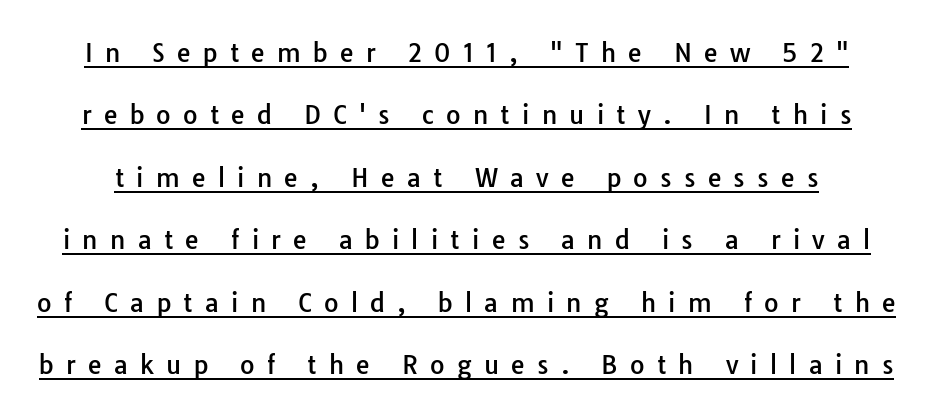
{"italic": "no", "underline": "yes", "line_spacing": "loose", "line_spacing_ratio": 2.5, "letter_spacing": "wide", "letter_spacing_em": 0.49, "glyph_px": 25}
